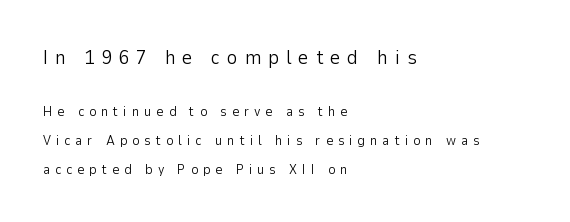
{"italic": "no", "bold": "no", "underline": "no", "align": "left", "line_spacing": "loose", "line_spacing_ratio": 2.08, "letter_spacing": "wide", "letter_spacing_em": 0.35, "larger_block": "first", "size_ratio": 1.43, "glyph_px": 20}
